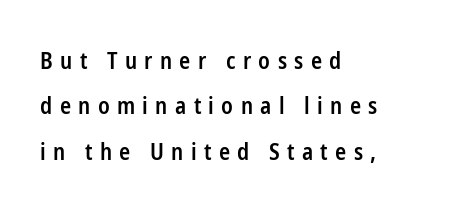
Q: Is the text bold? A: Semi-bold.
Q: Is the text italic (slanted)? A: No, it is upright.
Q: Is the text underlined? A: No.
Q: How is the paragraph aligned? A: Left-aligned.
Q: Is the spacing between letters normal or unusually wide? A: Unusually wide.
Q: Is the spacing between lines tight, normal or loose? A: Loose.
